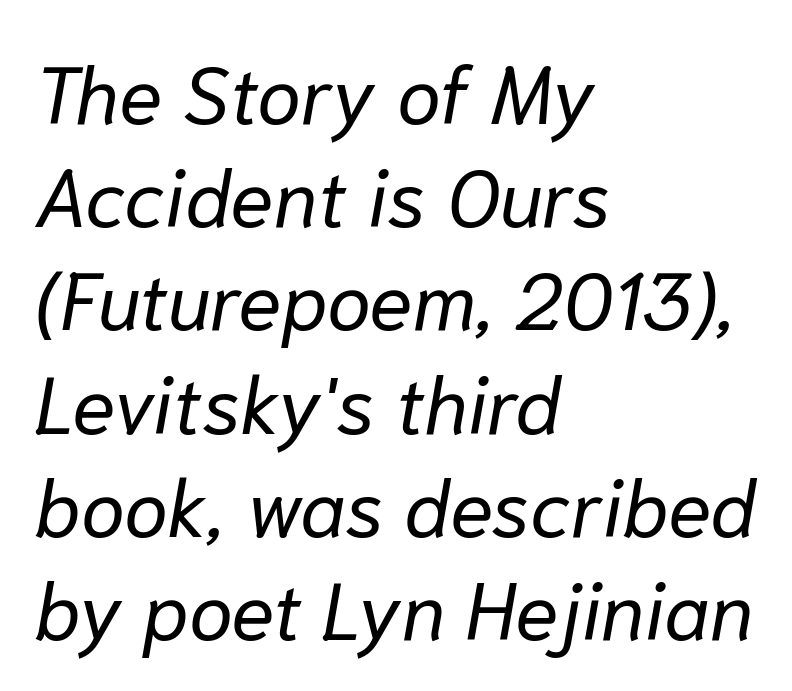
Q: Is the text bold? A: No.
Q: Is the text italic (slanted)? A: Yes, it leans right by about 10 degrees.
Q: Is the text underlined? A: No.
Q: How is the paragraph aligned? A: Left-aligned.
Q: Is the spacing between letters normal or unusually wide? A: Normal.
Q: Is the spacing between lines tight, normal or loose? A: Normal.
Q: Width (condensed, normal, or wide)? A: Normal.
Q: Stroke contrast? A: Low.
Q: x-height? A: Medium.
Q: Monospaced? A: No.
